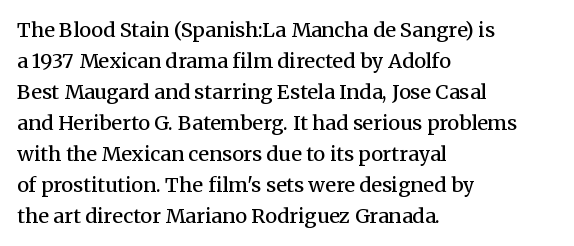
The image shows 20 px text type, upright; set left-aligned, normal line spacing (1.55x), normal letter spacing, not underlined.
